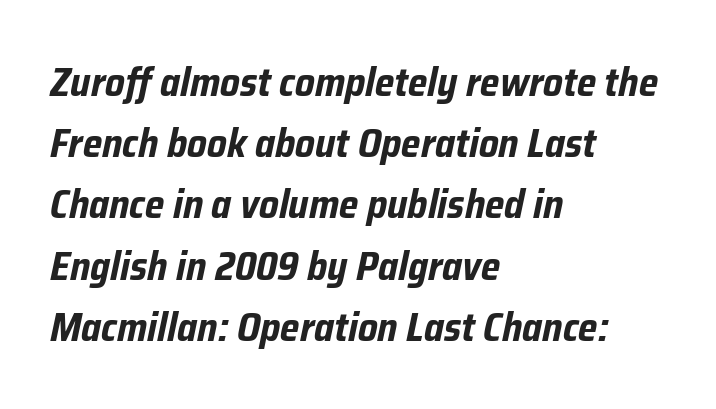
{"italic": "yes", "lean": "right", "slant_degrees": 12, "bold": "yes", "weight": "bold", "width": "condensed", "stroke_contrast": "low", "x_height": "medium", "monospaced": "no", "underline": "no", "align": "left", "line_spacing": "normal", "line_spacing_ratio": 1.53, "letter_spacing": "normal", "letter_spacing_em": 0.0, "glyph_px": 40}
